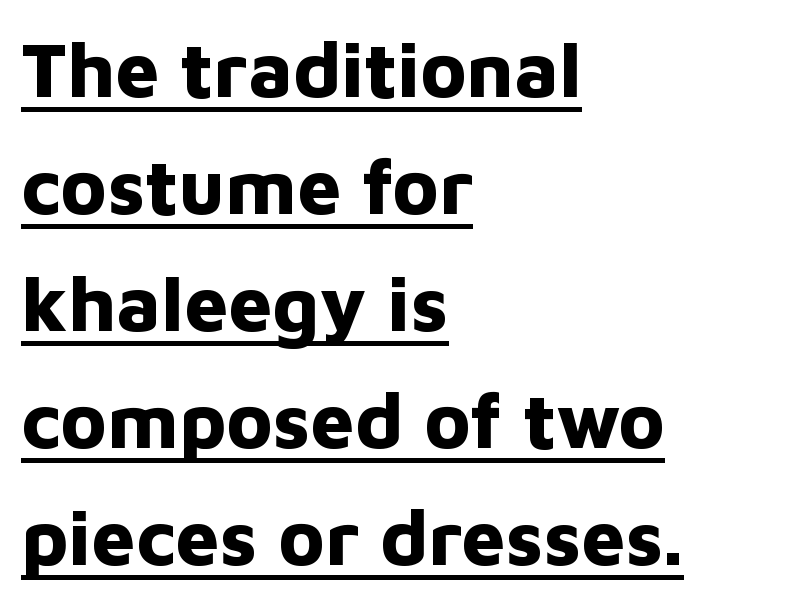
These lines keep a tight, regular rhythm from letter to letter. Students, observe the line beneath the letters — that is underlining. Varying glyph widths throughout — classic text-font behaviour. Does the leading feel generous? No, just average. The lines in this sample share a left origin and differ only in where they stop. A sans-serif font was chosen for this passage.
